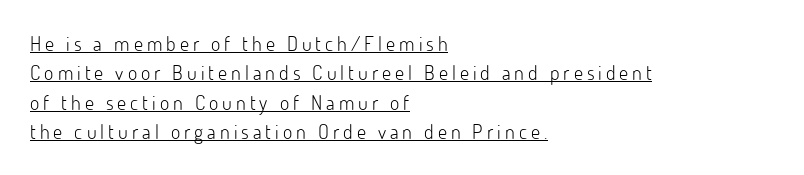
Quick note: underline on. The rendering uses a moderate line-height, typical for paragraphs. Left-aligned paragraph, ragged on the right. Caption: expanded tracking, letters set apart.
